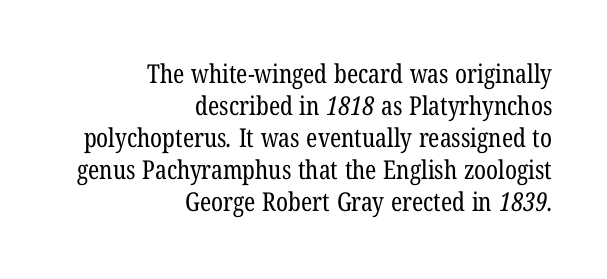
Q: Is the text bold? A: No.
Q: Is the text underlined? A: No.
Q: How is the paragraph aligned? A: Right-aligned.
Q: Is the spacing between letters normal or unusually wide? A: Normal.
